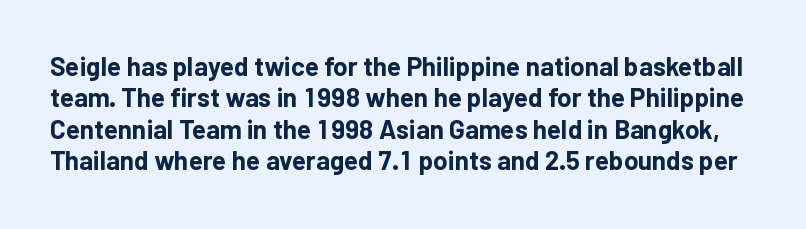
Q: Is the text bold? A: Yes.
Q: Is the text italic (slanted)? A: No, it is upright.
Q: Is the text underlined? A: No.
Q: Is the spacing between letters normal or unusually wide? A: Normal.
